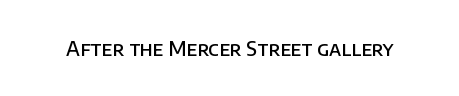
{"italic": "no", "bold": "semi", "underline": "no", "letter_spacing": "normal", "letter_spacing_em": 0.0, "glyph_px": 20}
